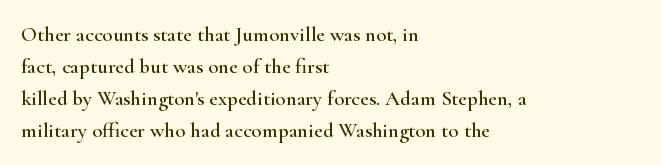
{"italic": "no", "underline": "no", "align": "left", "line_spacing": "normal", "line_spacing_ratio": 1.52, "letter_spacing": "normal", "letter_spacing_em": 0.0, "glyph_px": 21}
